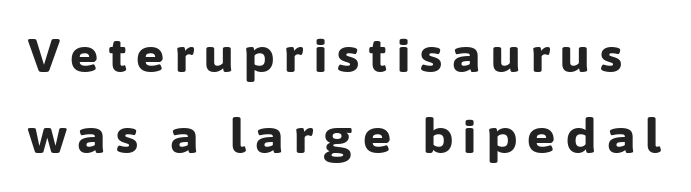
{"serif": "no", "italic": "no", "bold": "yes", "weight": "bold", "width": "normal", "stroke_contrast": "low", "x_height": "medium", "monospaced": "no", "underline": "no", "line_spacing_ratio": 1.73, "letter_spacing": "wide", "letter_spacing_em": 0.22, "glyph_px": 47}
